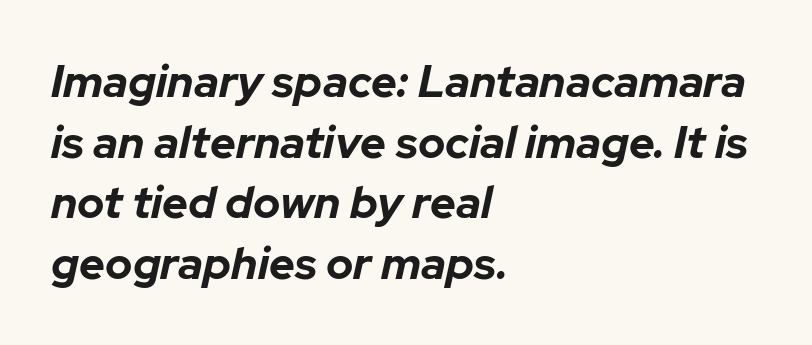
{"italic": "yes", "lean": "right", "slant_degrees": 12, "bold": "yes", "weight": "bold", "width": "normal", "stroke_contrast": "low", "x_height": "medium", "monospaced": "no", "underline": "no", "align": "left", "line_spacing": "normal", "line_spacing_ratio": 1.35, "letter_spacing": "normal", "letter_spacing_em": 0.0, "glyph_px": 45}
